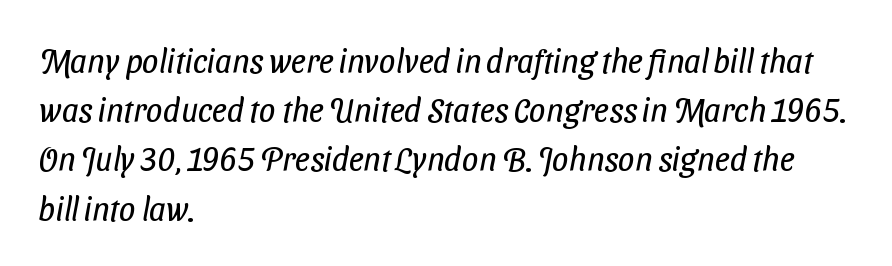
{"serif": "no", "bold": "no", "weight": "regular", "width": "condensed", "stroke_contrast": "low", "x_height": "medium", "monospaced": "no", "underline": "no", "align": "left", "line_spacing": "normal", "line_spacing_ratio": 1.49, "letter_spacing": "normal", "letter_spacing_em": 0.0, "glyph_px": 33}
